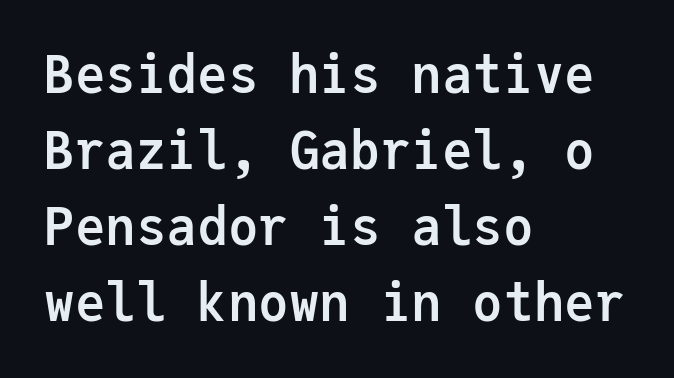
Q: Is the text bold? A: Yes.
Q: Is the text italic (slanted)? A: No, it is upright.
Q: Is the typeface a serif or a sans-serif typeface? A: Sans-serif.
Q: Is the text underlined? A: No.
Q: How is the paragraph aligned? A: Left-aligned.
Q: Is the spacing between letters normal or unusually wide? A: Normal.
Q: Is the spacing between lines tight, normal or loose? A: Normal.
Q: Width (condensed, normal, or wide)? A: Normal.
Q: Stroke contrast? A: Low.
Q: x-height? A: Medium.
Q: Monospaced? A: Yes.
